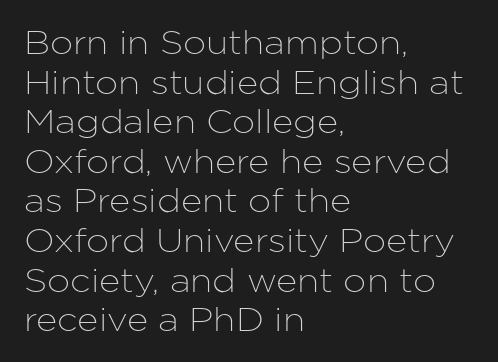
Q: Is the text italic (slanted)? A: No, it is upright.
Q: Is the typeface a serif or a sans-serif typeface? A: Sans-serif.
Q: Is the text underlined? A: No.
Q: How is the paragraph aligned? A: Left-aligned.
Q: Is the spacing between letters normal or unusually wide? A: Normal.
Q: Width (condensed, normal, or wide)? A: Normal.
Q: Stroke contrast? A: Low.
Q: x-height? A: Medium.
Q: Monospaced? A: No.
